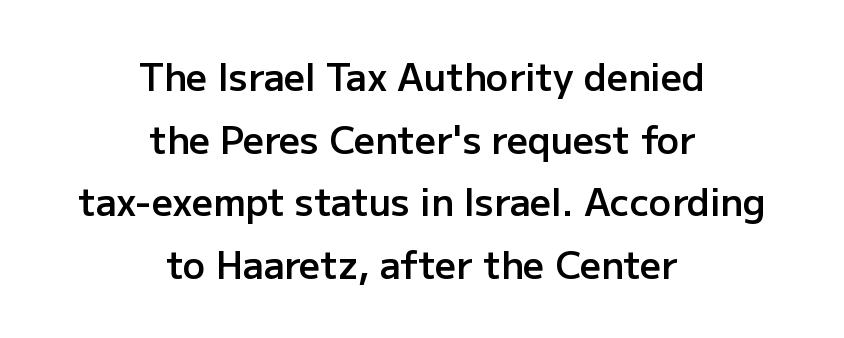
The image shows 37 px semibold sans-serif type, upright; set centered, normal line spacing (1.69x), normal letter spacing, not underlined; low stroke contrast and a medium x-height.
